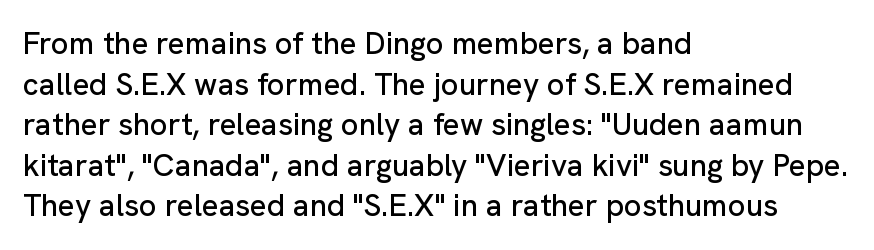
The image shows 31 px sans-serif type, upright; set left-aligned, normal line spacing (1.31x), normal letter spacing, not underlined; low stroke contrast and a medium x-height.
